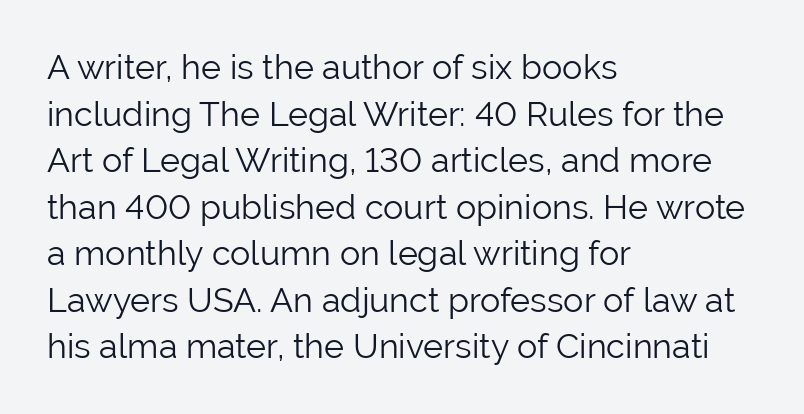
This is not heavy type; no bold has been used. Where is the straight margin? On the left. You can tell it's not italic because the verticals are truly vertical. Typographically, this falls in the sans-serif category.
